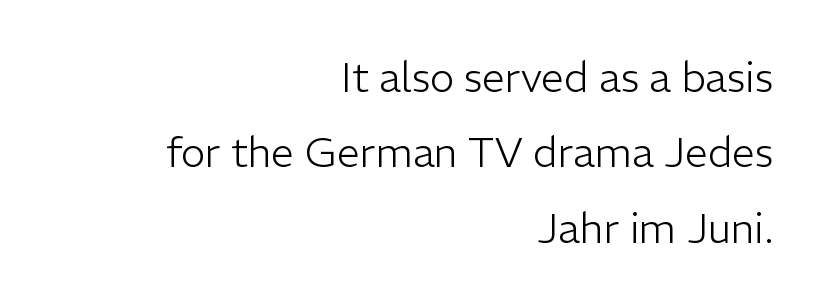
Q: Is the text bold? A: No.
Q: Is the text italic (slanted)? A: No, it is upright.
Q: Is the typeface a serif or a sans-serif typeface? A: Sans-serif.
Q: Is the text underlined? A: No.
Q: How is the paragraph aligned? A: Right-aligned.
Q: Is the spacing between letters normal or unusually wide? A: Normal.
Q: Width (condensed, normal, or wide)? A: Normal.
Q: Stroke contrast? A: Low.
Q: x-height? A: Medium.
Q: Monospaced? A: No.
